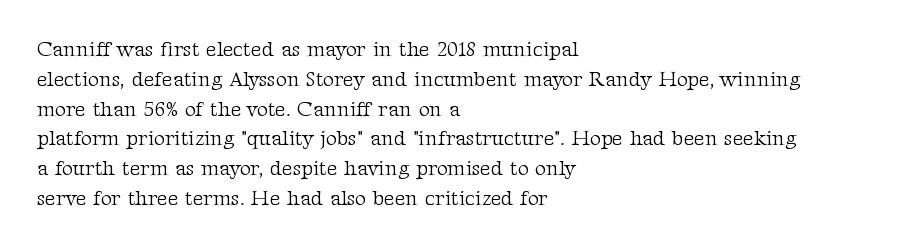
Q: Is the text bold? A: No.
Q: Is the text italic (slanted)? A: No, it is upright.
Q: Is the text underlined? A: No.
Q: How is the paragraph aligned? A: Left-aligned.
Q: Is the spacing between letters normal or unusually wide? A: Normal.
Q: Is the spacing between lines tight, normal or loose? A: Normal.
